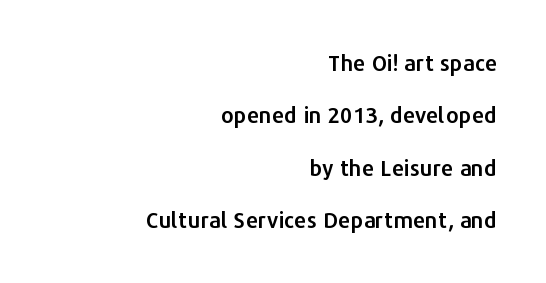
Look at the tracking — it's just the regular setting, nothing added. Every stem runs plumb, perpendicular to the baseline. Clear beneath every line of the passage. Interline gaps are noticeably wide in this sample. Is the block centered? No — it sits flush against the right margin.
